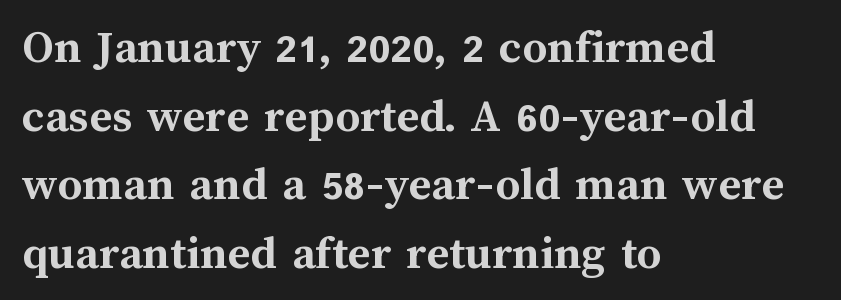
The image shows 49 px semibold type, upright; set left-aligned, normal line spacing (1.4x), normal letter spacing, not underlined; medium stroke contrast and a medium x-height.
